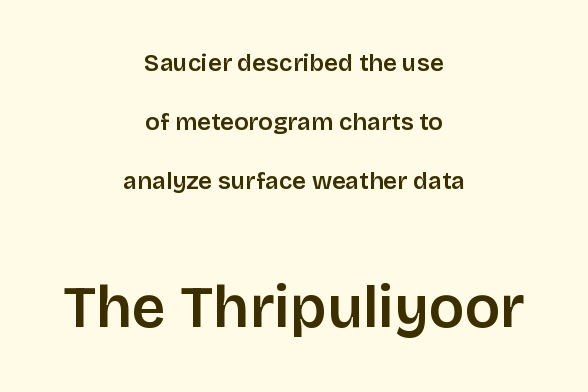
Q: Is the text bold? A: Semi-bold.
Q: Is the text italic (slanted)? A: No, it is upright.
Q: Is the typeface a serif or a sans-serif typeface? A: Sans-serif.
Q: Is the text underlined? A: No.
Q: How is the paragraph aligned? A: Centered.
Q: Is the spacing between letters normal or unusually wide? A: Normal.
Q: Is the spacing between lines tight, normal or loose? A: Loose.
Q: Which block of text is set in a larger size, the first (top) or the second (bottom)? A: The second (bottom) one.
Q: Width (condensed, normal, or wide)? A: Normal.
Q: Stroke contrast? A: Low.
Q: x-height? A: Large.
Q: Monospaced? A: No.
